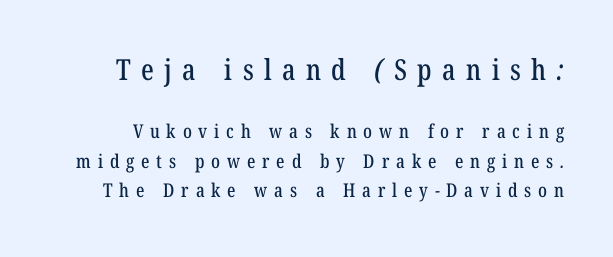
Q: Is the typeface a serif or a sans-serif typeface? A: Serif.
Q: Is the text underlined? A: No.
Q: Is the spacing between letters normal or unusually wide? A: Unusually wide.
Q: Is the spacing between lines tight, normal or loose? A: Normal.
Q: Which block of text is set in a larger size, the first (top) or the second (bottom)? A: The first (top) one.
Q: Width (condensed, normal, or wide)? A: Condensed.
Q: Stroke contrast? A: Low.
Q: x-height? A: Medium.
Q: Monospaced? A: No.
